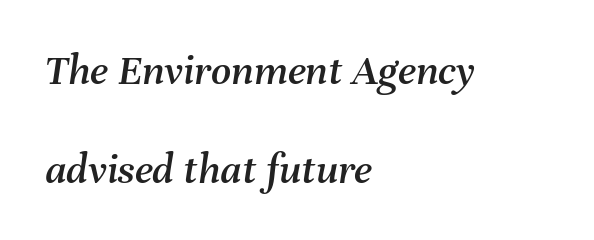
{"italic": "yes", "lean": "right", "slant_degrees": 8, "width": "normal", "stroke_contrast": "medium", "x_height": "medium", "monospaced": "no", "underline": "no", "align": "left", "line_spacing": "loose", "line_spacing_ratio": 2.24, "letter_spacing": "normal", "letter_spacing_em": 0.0, "glyph_px": 44}
